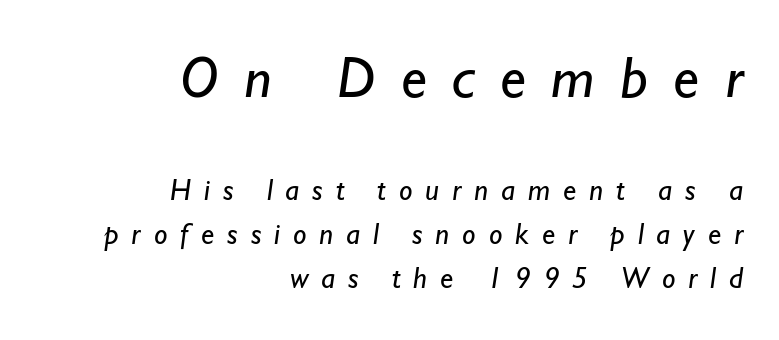
Q: Is the text bold? A: No.
Q: Is the typeface a serif or a sans-serif typeface? A: Sans-serif.
Q: Is the text underlined? A: No.
Q: How is the paragraph aligned? A: Right-aligned.
Q: Is the spacing between letters normal or unusually wide? A: Unusually wide.
Q: Is the spacing between lines tight, normal or loose? A: Normal.
Q: Which block of text is set in a larger size, the first (top) or the second (bottom)? A: The first (top) one.
Q: Width (condensed, normal, or wide)? A: Normal.
Q: Stroke contrast? A: Low.
Q: x-height? A: Small.
Q: Monospaced? A: No.
